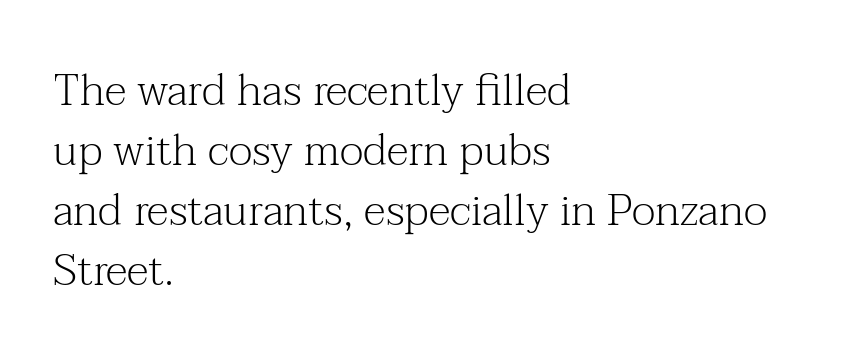
The image shows 44 px light serif type, upright; set left-aligned, normal line spacing (1.36x), normal letter spacing, not underlined; medium stroke contrast and a medium x-height.
